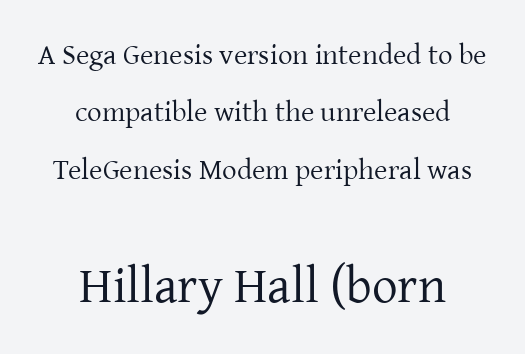
Q: Is the text bold? A: No.
Q: Is the text italic (slanted)? A: No, it is upright.
Q: Is the typeface a serif or a sans-serif typeface? A: Serif.
Q: Is the text underlined? A: No.
Q: How is the paragraph aligned? A: Centered.
Q: Is the spacing between letters normal or unusually wide? A: Normal.
Q: Is the spacing between lines tight, normal or loose? A: Loose.
Q: Which block of text is set in a larger size, the first (top) or the second (bottom)? A: The second (bottom) one.
Q: Width (condensed, normal, or wide)? A: Normal.
Q: Stroke contrast? A: Low.
Q: x-height? A: Medium.
Q: Monospaced? A: No.
